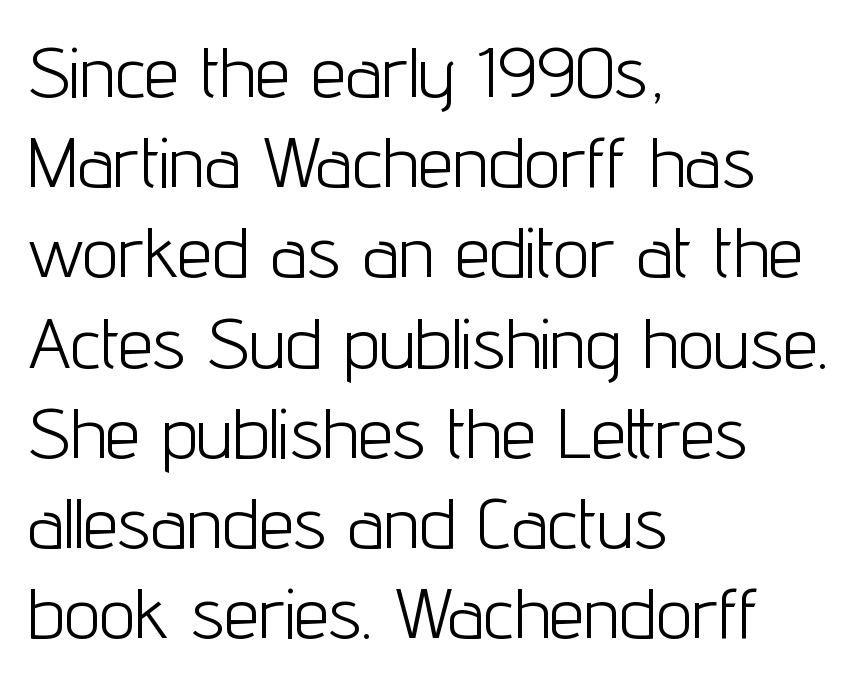
{"serif": "no", "italic": "no", "bold": "no", "weight": "light", "width": "condensed", "stroke_contrast": "low", "x_height": "medium", "monospaced": "no", "underline": "no", "align": "left", "line_spacing": "normal", "line_spacing_ratio": 1.27, "letter_spacing": "normal", "letter_spacing_em": 0.0, "glyph_px": 71}
